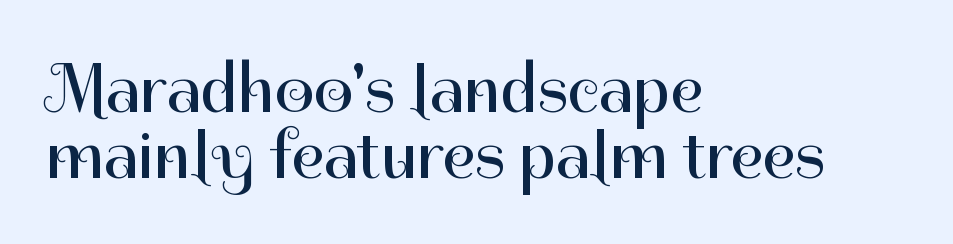
Varying glyph widths throughout — classic text-font behaviour. It's the straight-up-and-down kind of type. This rendering uses left alignment, leaving the right contour irregular. You could barely slide anything between these rows. What kind of face is this? One without serifs — a sans.
